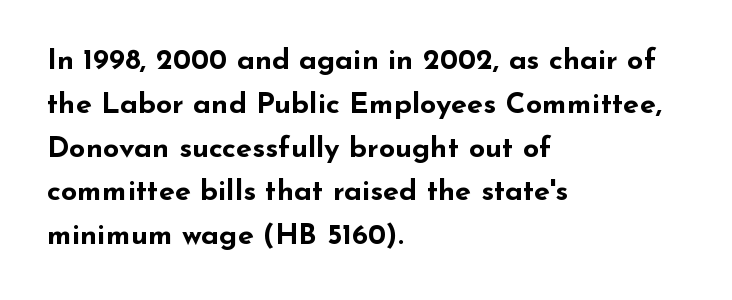
{"serif": "no", "italic": "no", "bold": "yes", "weight": "bold", "width": "wide", "stroke_contrast": "low", "x_height": "small", "monospaced": "no", "underline": "no", "align": "left", "line_spacing": "normal", "line_spacing_ratio": 1.51, "letter_spacing": "normal", "letter_spacing_em": 0.0, "glyph_px": 29}
